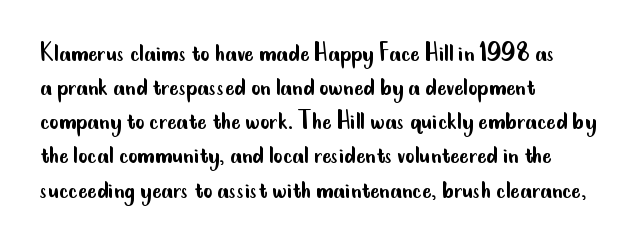
{"serif": "no", "italic": "no", "bold": "no", "weight": "regular", "width": "condensed", "stroke_contrast": "low", "x_height": "small", "monospaced": "no", "underline": "no", "align": "left", "line_spacing_ratio": 1.22, "letter_spacing": "normal", "letter_spacing_em": 0.0, "glyph_px": 28}
